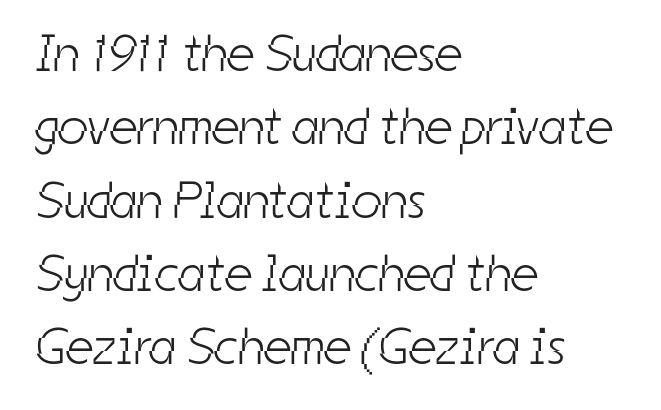
Q: Is the text bold? A: No.
Q: Is the typeface a serif or a sans-serif typeface? A: Sans-serif.
Q: Is the text underlined? A: No.
Q: How is the paragraph aligned? A: Left-aligned.
Q: Is the spacing between letters normal or unusually wide? A: Normal.
Q: Is the spacing between lines tight, normal or loose? A: Normal.
Q: Width (condensed, normal, or wide)? A: Condensed.
Q: Stroke contrast? A: Low.
Q: x-height? A: Medium.
Q: Monospaced? A: No.
